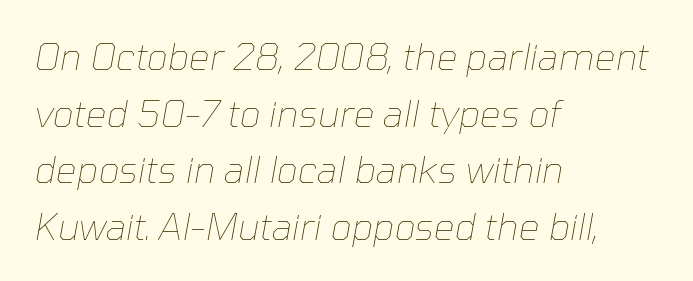
Q: Is the text bold? A: No.
Q: Is the text italic (slanted)? A: Yes, it leans right by about 10 degrees.
Q: Is the text underlined? A: No.
Q: How is the paragraph aligned? A: Left-aligned.
Q: Is the spacing between letters normal or unusually wide? A: Normal.
Q: Is the spacing between lines tight, normal or loose? A: Normal.
Q: Width (condensed, normal, or wide)? A: Normal.
Q: Stroke contrast? A: Low.
Q: x-height? A: Medium.
Q: Monospaced? A: No.
